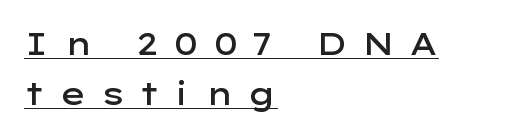
{"serif": "no", "italic": "no", "bold": "semi", "weight": "semibold", "width": "wide", "stroke_contrast": "low", "x_height": "medium", "monospaced": "no", "underline": "yes", "align": "left", "line_spacing": "normal", "line_spacing_ratio": 1.6, "letter_spacing": "wide", "letter_spacing_em": 0.47, "glyph_px": 31}
